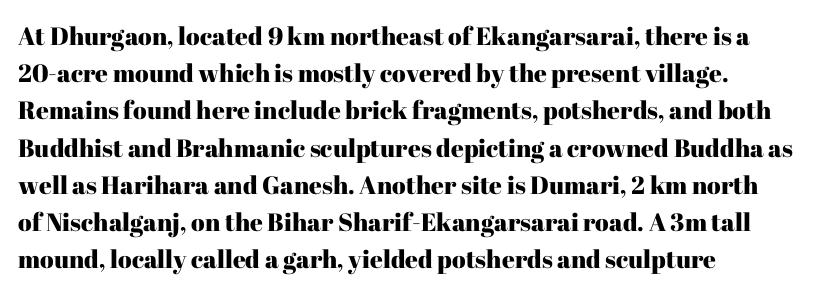
Q: Is the text italic (slanted)? A: No, it is upright.
Q: Is the text underlined? A: No.
Q: How is the paragraph aligned? A: Left-aligned.
Q: Is the spacing between letters normal or unusually wide? A: Normal.
Q: Is the spacing between lines tight, normal or loose? A: Normal.
